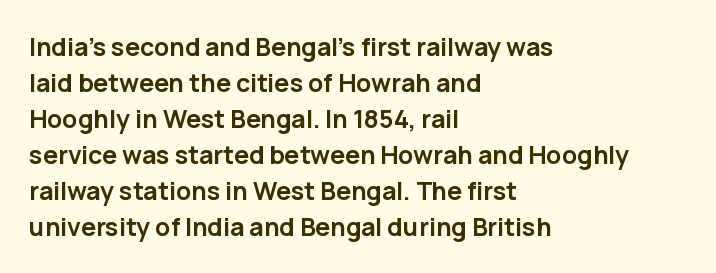
{"italic": "no", "bold": "yes", "underline": "no", "align": "left", "line_spacing": "normal", "line_spacing_ratio": 1.44, "letter_spacing": "normal", "letter_spacing_em": 0.0, "glyph_px": 25}
